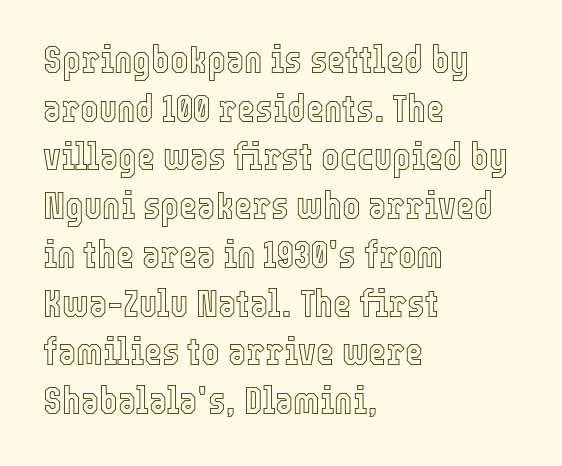
The image shows 39 px condensed type, upright; set left-aligned, normal line spacing (1.25x), normal letter spacing, not underlined; a medium x-height.
